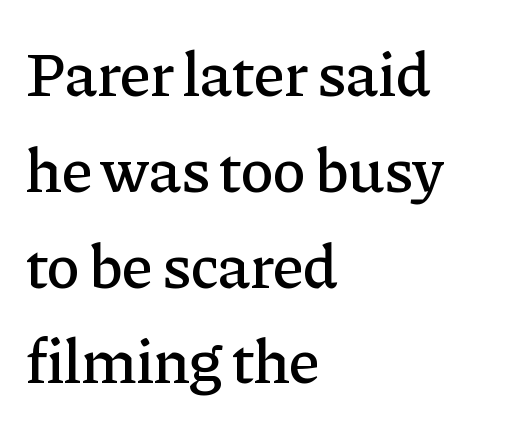
The image shows 63 px serif type, upright; set left-aligned, normal line spacing (1.52x), normal letter spacing, not underlined; low stroke contrast and a medium x-height.
